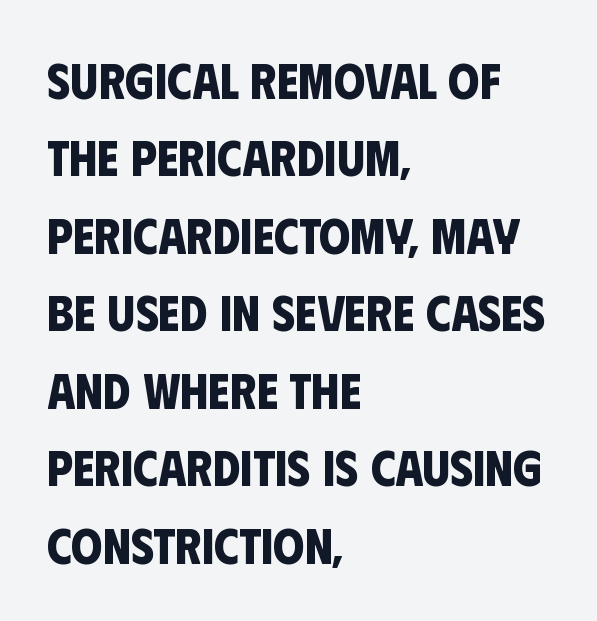
Is the letter spacing exaggerated? No — it looks like the ordinary default. Varying glyph widths throughout — classic text-font behaviour. The passage shown is not underscored anywhere. One-word summary of the alignment: left. A normal amount of white space separates one row of letters from the next. Pretty heavy lettering here — definitely bold.
